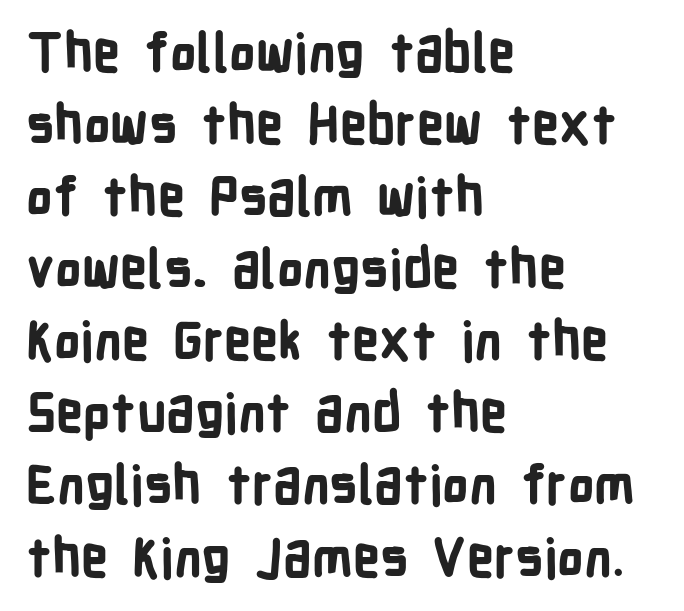
The image shows 53 px bold, condensed sans-serif type, upright; set left-aligned, normal line spacing (1.36x), normal letter spacing, not underlined; low stroke contrast and a medium x-height.
